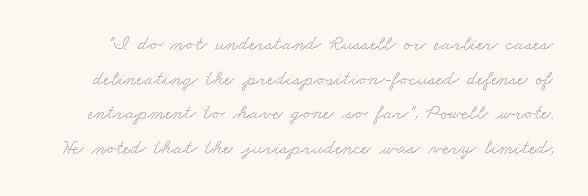
Only glyphs here, with clear space below each row. Horizontal bands of white between lines are of average thickness. Spacing between characters is what you'd get straight out of the box.
